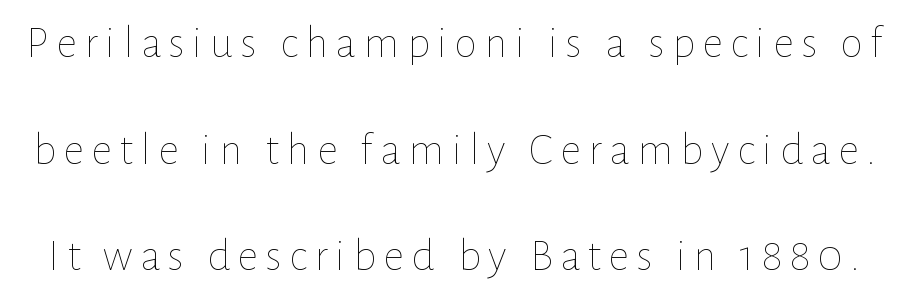
Honestly, there is no underline to notice here at all. The passage shown stacks its lines with a broad gap. The rendering uses natural spacing where letterforms have individual widths. On a weight scale, this lands at 450 or below. Posture: straight, roman, zero tilt.
